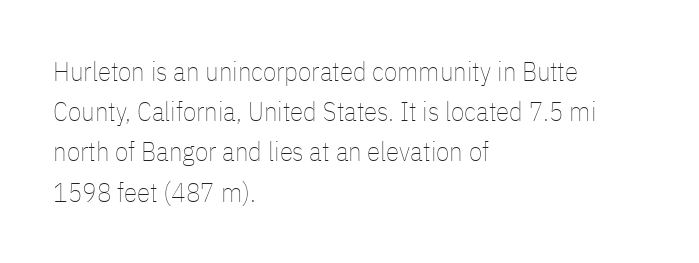
{"italic": "no", "bold": "no", "underline": "no", "align": "left", "line_spacing": "normal", "line_spacing_ratio": 1.49, "letter_spacing": "normal", "letter_spacing_em": 0.0, "glyph_px": 27}
